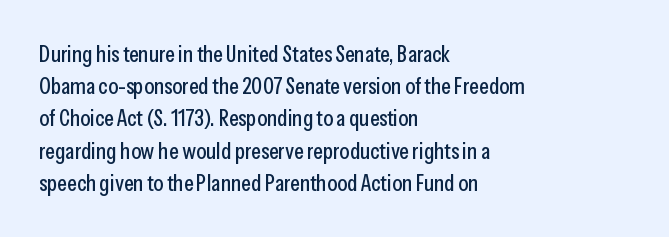
The image shows 23 px text type, upright; set left-aligned, normal line spacing (1.4x), normal letter spacing, not underlined.
